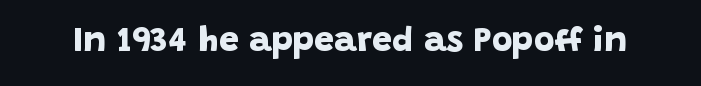
Q: Is the text bold? A: Yes.
Q: Is the typeface a serif or a sans-serif typeface? A: Sans-serif.
Q: Is the text underlined? A: No.
Q: Is the spacing between letters normal or unusually wide? A: Normal.
Q: Width (condensed, normal, or wide)? A: Normal.
Q: Stroke contrast? A: Low.
Q: x-height? A: Large.
Q: Monospaced? A: No.
